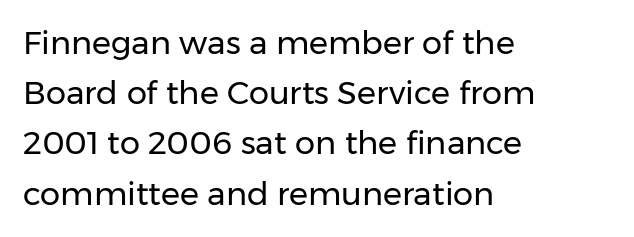
The image shows 32 px regular-weight sans-serif type, upright; set left-aligned, normal line spacing (1.57x), normal letter spacing, not underlined; low stroke contrast and a medium x-height.
